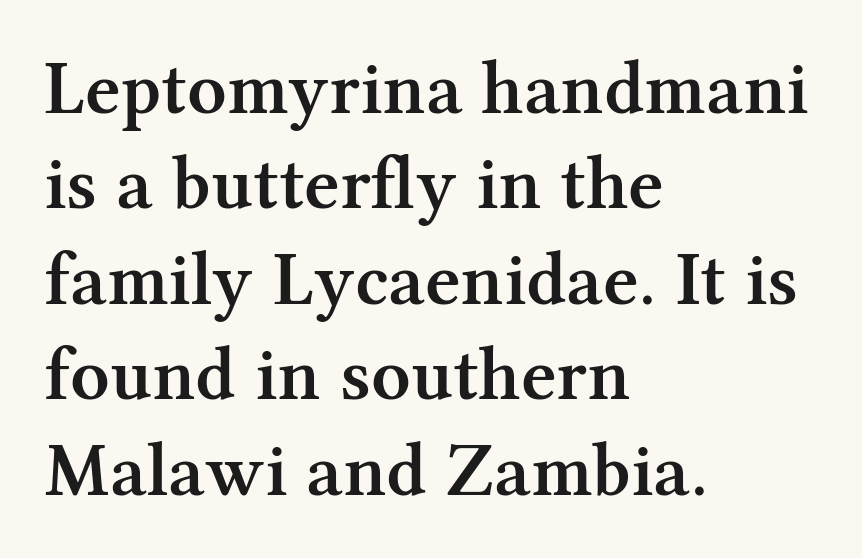
Q: Is the text bold? A: Semi-bold.
Q: Is the text italic (slanted)? A: No, it is upright.
Q: Is the typeface a serif or a sans-serif typeface? A: Serif.
Q: Is the text underlined? A: No.
Q: How is the paragraph aligned? A: Left-aligned.
Q: Is the spacing between letters normal or unusually wide? A: Normal.
Q: Width (condensed, normal, or wide)? A: Normal.
Q: Stroke contrast? A: Medium.
Q: x-height? A: Medium.
Q: Monospaced? A: No.
